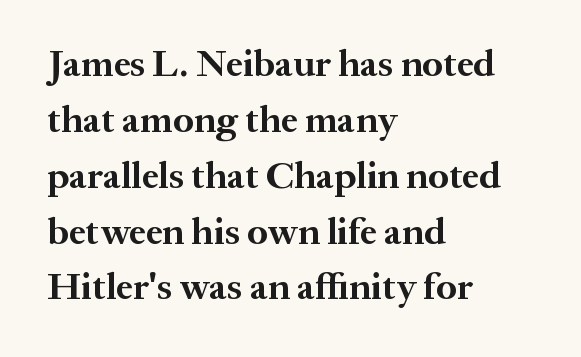
Q: Is the text bold? A: Yes.
Q: Is the text italic (slanted)? A: No, it is upright.
Q: Is the typeface a serif or a sans-serif typeface? A: Serif.
Q: Is the text underlined? A: No.
Q: How is the paragraph aligned? A: Left-aligned.
Q: Is the spacing between letters normal or unusually wide? A: Normal.
Q: Is the spacing between lines tight, normal or loose? A: Normal.
Q: Width (condensed, normal, or wide)? A: Normal.
Q: Stroke contrast? A: Medium.
Q: x-height? A: Medium.
Q: Monospaced? A: No.
